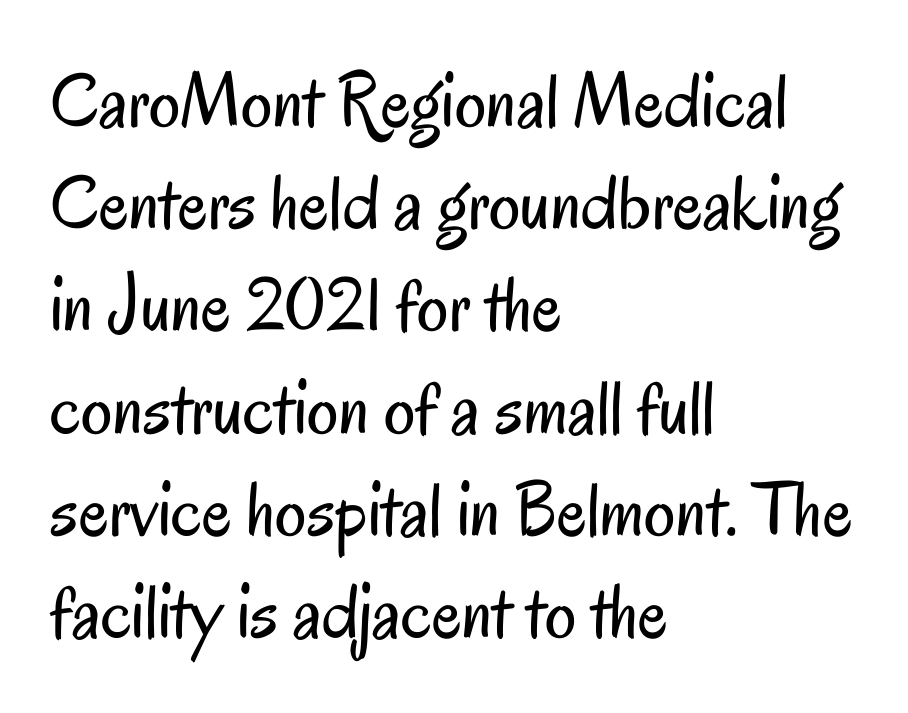
Are there feet on the stems? There aren't — it's a sans. A normal amount of white space separates one row of letters from the next. A typesetter would call this proportional, since set widths differ per character. Ink coverage per letter is moderate at most. These lines were composed using upright roman letters.
